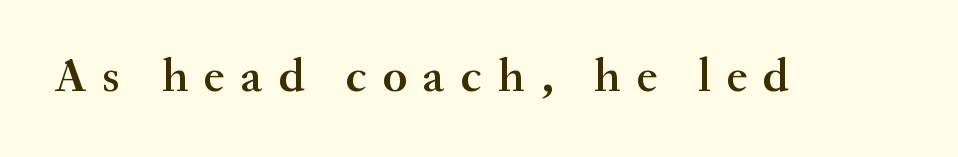
Q: Is the text bold? A: Semi-bold.
Q: Is the text italic (slanted)? A: No, it is upright.
Q: Is the typeface a serif or a sans-serif typeface? A: Serif.
Q: Is the text underlined? A: No.
Q: Is the spacing between letters normal or unusually wide? A: Unusually wide.
Q: Width (condensed, normal, or wide)? A: Normal.
Q: Stroke contrast? A: Medium.
Q: x-height? A: Small.
Q: Monospaced? A: No.
